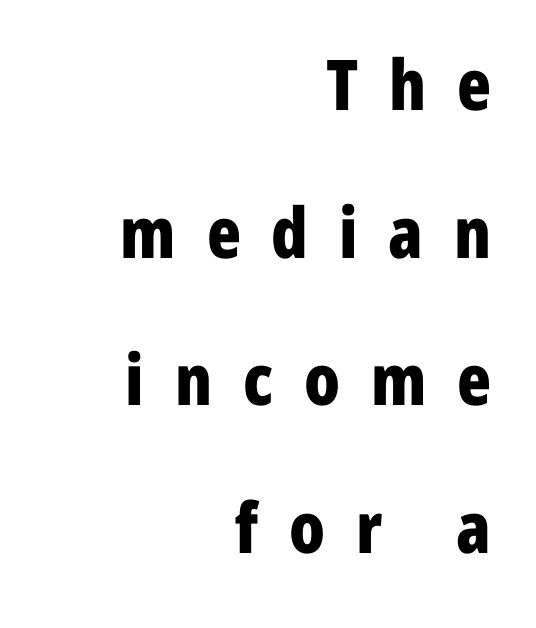
It's the straight-up-and-down kind of type. A typesetter would call this proportional, since set widths differ per character. Interline gaps are noticeably wide in this sample. Compared with an ordinary text face, these strokes are far heavier — a full bold.
